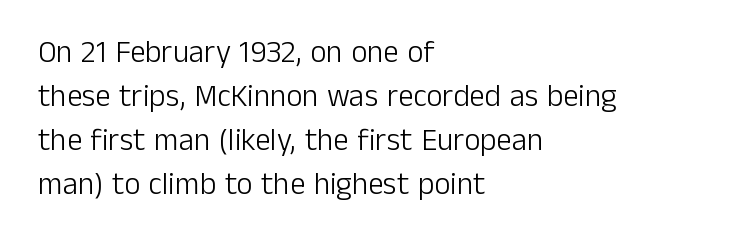
Q: Is the text bold? A: No.
Q: Is the text italic (slanted)? A: No, it is upright.
Q: Is the typeface a serif or a sans-serif typeface? A: Sans-serif.
Q: Is the text underlined? A: No.
Q: How is the paragraph aligned? A: Left-aligned.
Q: Is the spacing between letters normal or unusually wide? A: Normal.
Q: Is the spacing between lines tight, normal or loose? A: Normal.
Q: Width (condensed, normal, or wide)? A: Normal.
Q: Stroke contrast? A: Low.
Q: x-height? A: Medium.
Q: Monospaced? A: No.
